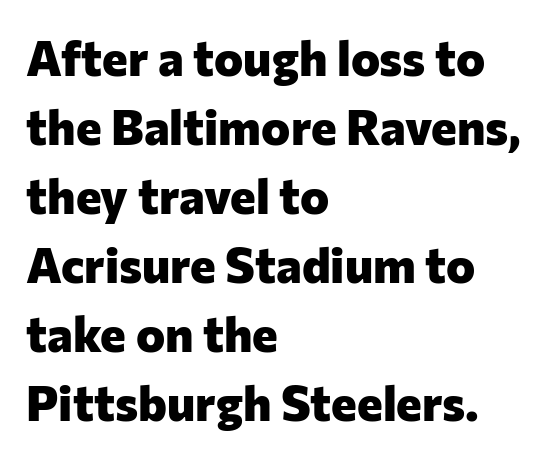
Q: Is the text bold? A: Yes.
Q: Is the text italic (slanted)? A: No, it is upright.
Q: Is the typeface a serif or a sans-serif typeface? A: Sans-serif.
Q: Is the text underlined? A: No.
Q: How is the paragraph aligned? A: Left-aligned.
Q: Is the spacing between letters normal or unusually wide? A: Normal.
Q: Is the spacing between lines tight, normal or loose? A: Normal.
Q: Width (condensed, normal, or wide)? A: Normal.
Q: Stroke contrast? A: Low.
Q: x-height? A: Medium.
Q: Monospaced? A: No.
